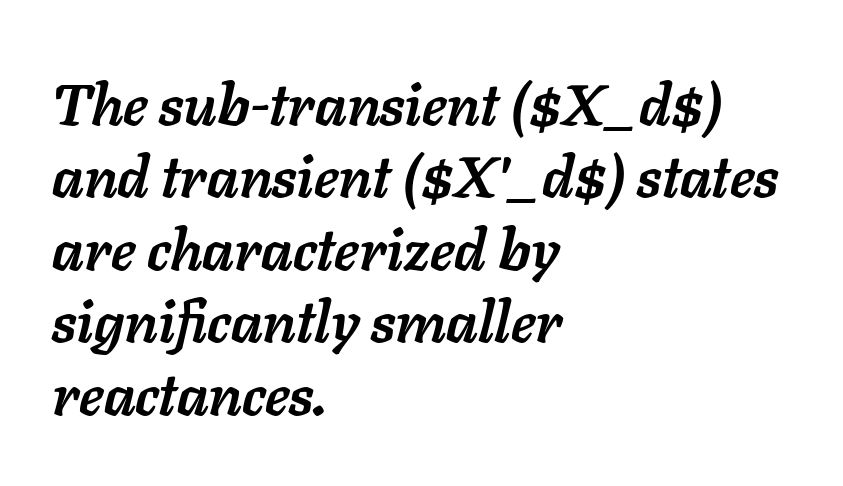
Look at the tracking — it's just the regular setting, nothing added. A typesetter would call this leading conventional body-copy spacing. In CSS terms this would be text-align: left. The passage shown is emphatically bold. There's an unmistakable incline to the writing here.
